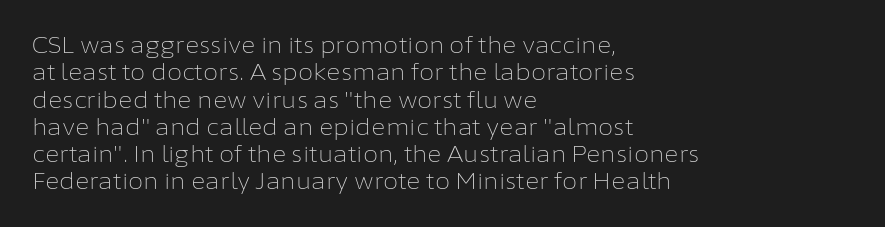
{"italic": "no", "bold": "no", "underline": "no", "align": "left", "line_spacing_ratio": 1.24, "letter_spacing": "normal", "letter_spacing_em": 0.0, "glyph_px": 22}
